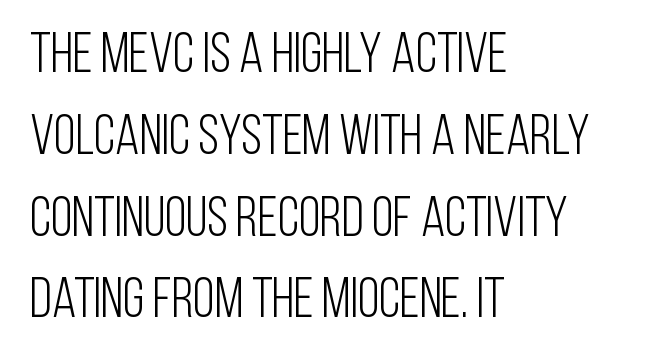
{"serif": "no", "italic": "no", "bold": "no", "weight": "light", "width": "condensed", "stroke_contrast": "low", "x_height": "large", "monospaced": "no", "underline": "no", "align": "left", "line_spacing": "normal", "line_spacing_ratio": 1.46, "letter_spacing": "normal", "letter_spacing_em": 0.0, "glyph_px": 56}
